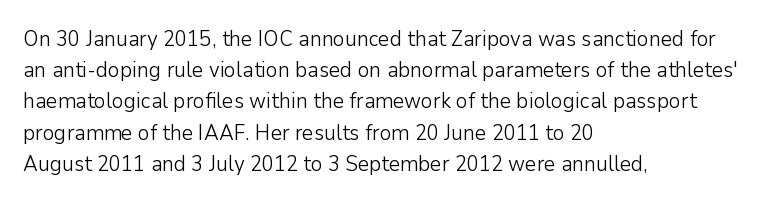
Every row of glyphs begins at an identical x-position on the left. The typesetting does not lean heavy: it is not bold. One glance says typical: line gaps are just what's usual. Underlining? Definitely not there.
